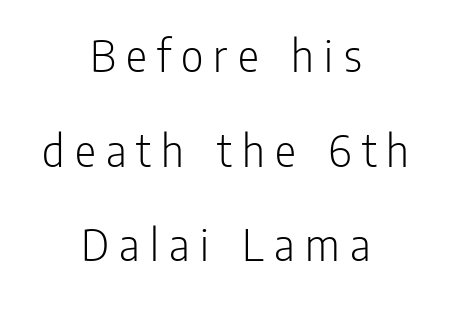
{"serif": "no", "italic": "no", "bold": "no", "weight": "light", "width": "condensed", "stroke_contrast": "low", "x_height": "medium", "monospaced": "no", "underline": "no", "align": "center", "line_spacing": "loose", "line_spacing_ratio": 1.93, "letter_spacing": "wide", "letter_spacing_em": 0.21, "glyph_px": 49}
